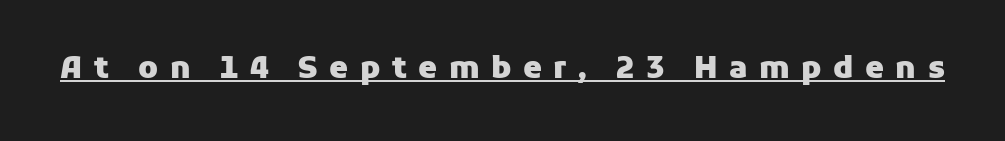
{"serif": "no", "italic": "no", "bold": "yes", "weight": "heavy", "width": "normal", "stroke_contrast": "low", "x_height": "medium", "monospaced": "no", "underline": "yes", "letter_spacing": "wide", "letter_spacing_em": 0.38, "glyph_px": 30}
